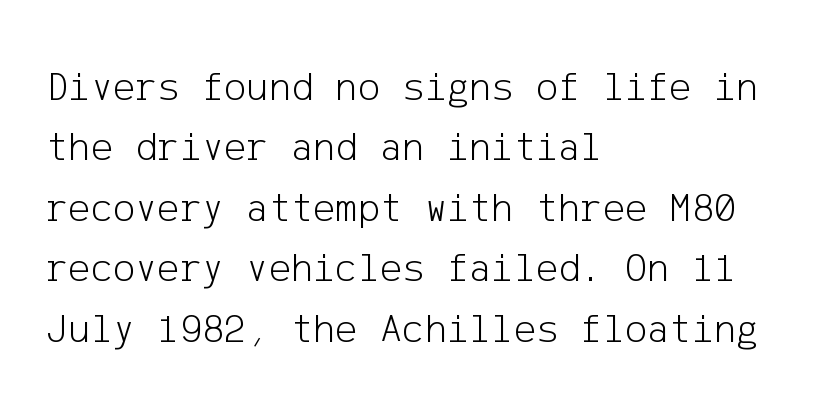
Leading: standard. The glyphs are unaccompanied by any horizontal stroke below them. The paragraph shown leans on its left margin. Nobody touched the tracking dial on this one. The font family rendered here belongs to the sans-serif group.
